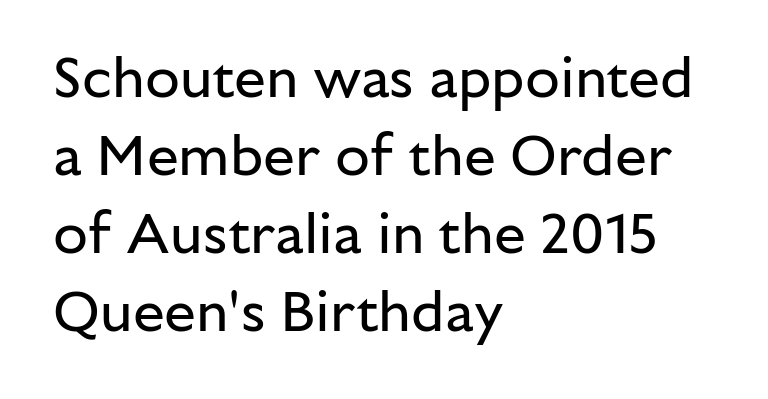
{"serif": "no", "italic": "no", "bold": "no", "weight": "regular", "width": "normal", "stroke_contrast": "low", "x_height": "medium", "monospaced": "no", "underline": "no", "align": "left", "line_spacing": "normal", "line_spacing_ratio": 1.37, "letter_spacing": "normal", "letter_spacing_em": 0.0, "glyph_px": 57}
